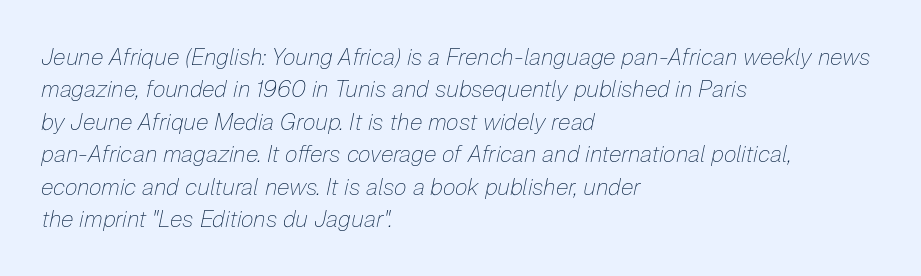
The image shows 23 px text type, italic (leaning right); set left-aligned, normal line spacing (1.41x), normal letter spacing, not underlined.
